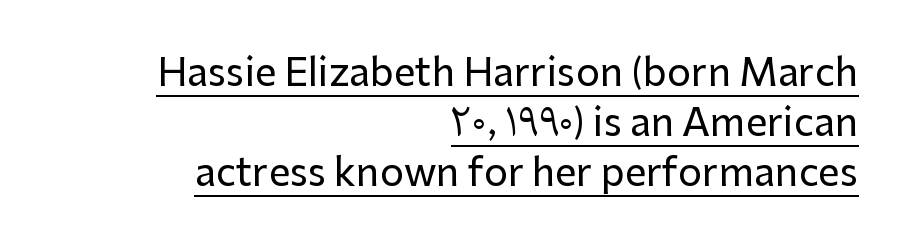
Short note: letters normally spaced. Somebody hit Ctrl+U on this one — the words are underlined. The font family rendered here belongs to the sans-serif group. Italic? Not at all — the glyphs are vertical. This sample keeps an unexceptional amount of space between lines. Proportional: the letters do not fall into vertical columns.
